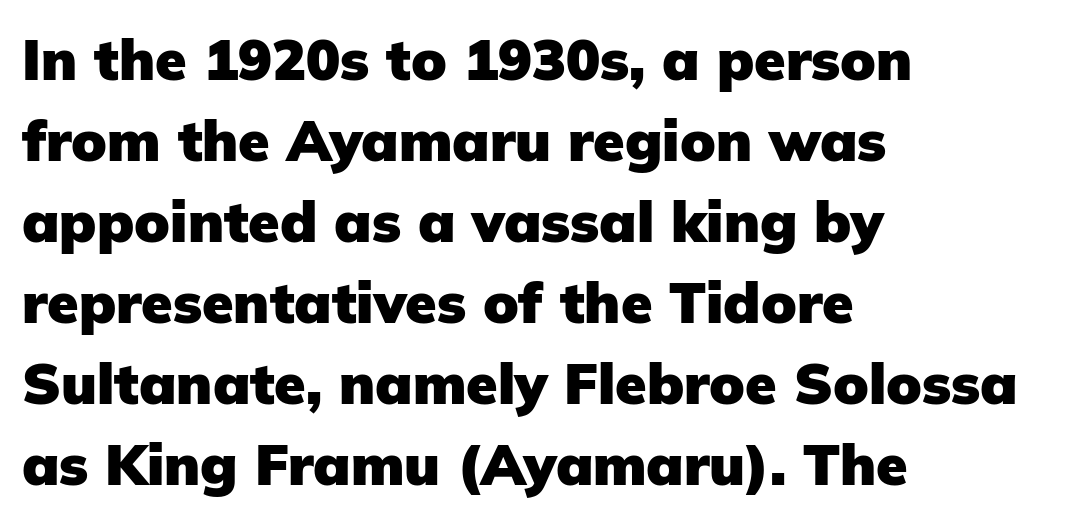
The image shows 57 px heavy sans-serif type, upright; set left-aligned, normal line spacing (1.42x), normal letter spacing, not underlined; low stroke contrast and a medium x-height.
